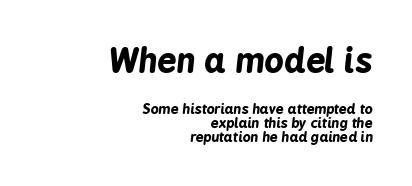
Q: Is the text bold? A: Yes.
Q: Is the text italic (slanted)? A: Yes, it leans right by about 6 degrees.
Q: Is the text underlined? A: No.
Q: How is the paragraph aligned? A: Right-aligned.
Q: Is the spacing between letters normal or unusually wide? A: Normal.
Q: Is the spacing between lines tight, normal or loose? A: Tight.
Q: Which block of text is set in a larger size, the first (top) or the second (bottom)? A: The first (top) one.
Q: Width (condensed, normal, or wide)? A: Condensed.
Q: Stroke contrast? A: Low.
Q: x-height? A: Medium.
Q: Monospaced? A: No.
